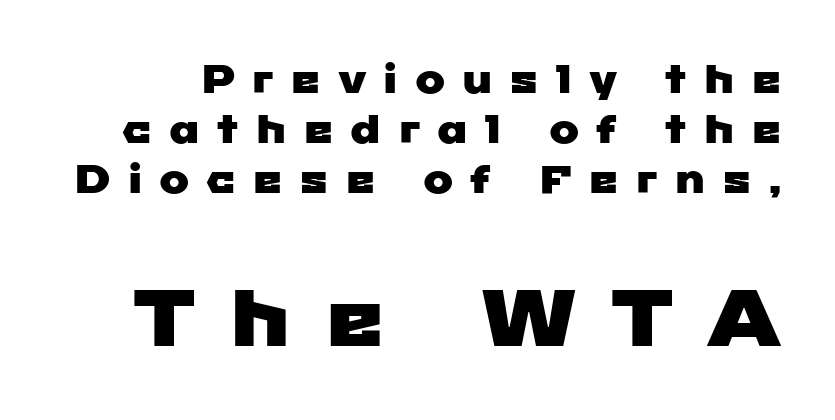
Serifs: no, the terminals of the letterforms are clean. This layout puts the modest block above and the oversized block below. Decoration check: the copy has no underline. Here the designer chose a conventional face with non-uniform glyph widths. The passage shown stacks its lines at a standard gap. Here the glyphs are tracked loosely, breaking word shapes into spaced letters.
